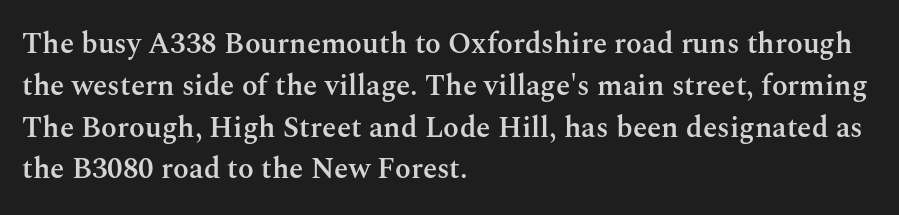
The image shows 29 px semibold serif type, upright; set left-aligned, normal line spacing (1.44x), normal letter spacing, not underlined; medium stroke contrast and a medium x-height.
